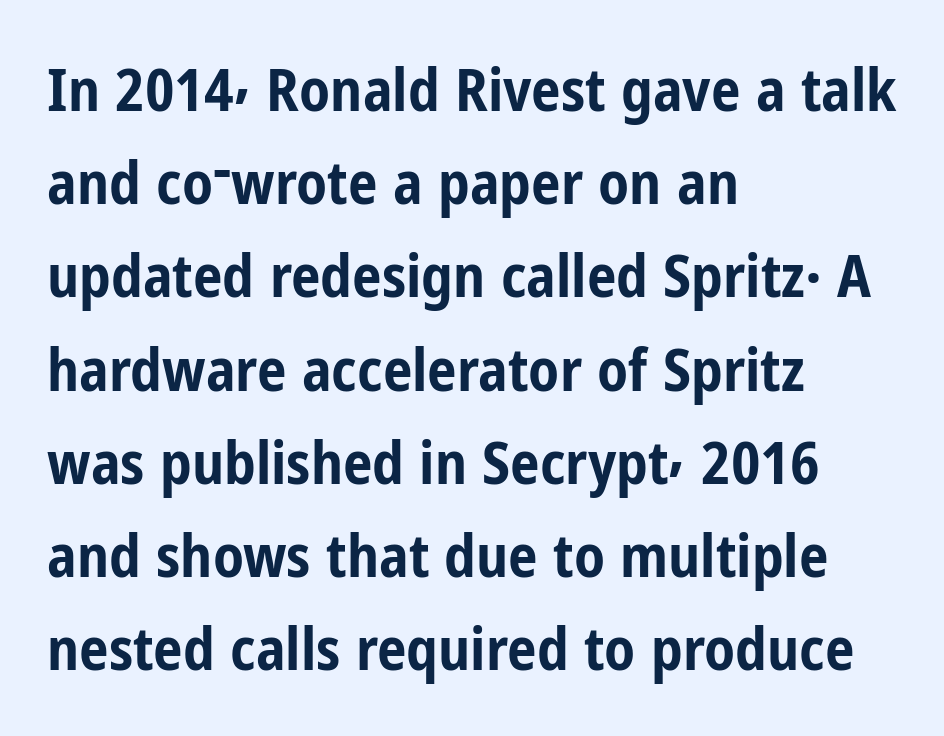
The string is rendered with underlining switched off. Plenty of ink on the page — the face is bold. Each letter keeps its own natural width here, so spacing adapts to shape. If you drew a line through each stem, it would be perfectly vertical. Regular leading. Spacing between characters is what you'd get straight out of the box.
